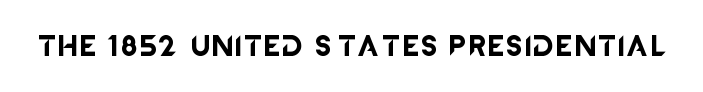
{"italic": "no", "underline": "no", "letter_spacing": "wide", "letter_spacing_em": 0.2, "glyph_px": 21}
